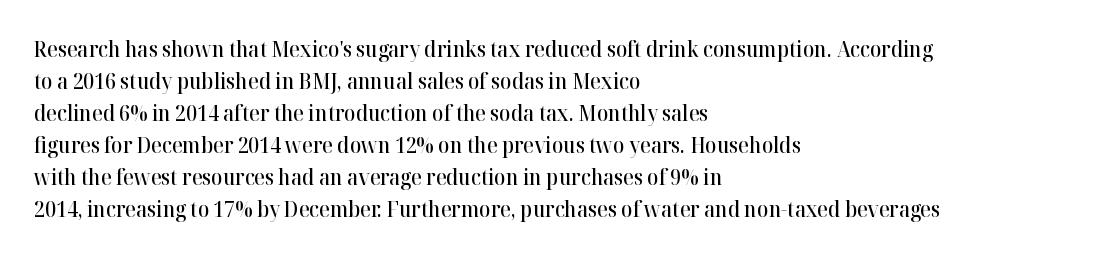
Q: Is the text bold? A: Semi-bold.
Q: Is the text italic (slanted)? A: No, it is upright.
Q: Is the text underlined? A: No.
Q: How is the paragraph aligned? A: Left-aligned.
Q: Is the spacing between letters normal or unusually wide? A: Normal.
Q: Is the spacing between lines tight, normal or loose? A: Normal.
